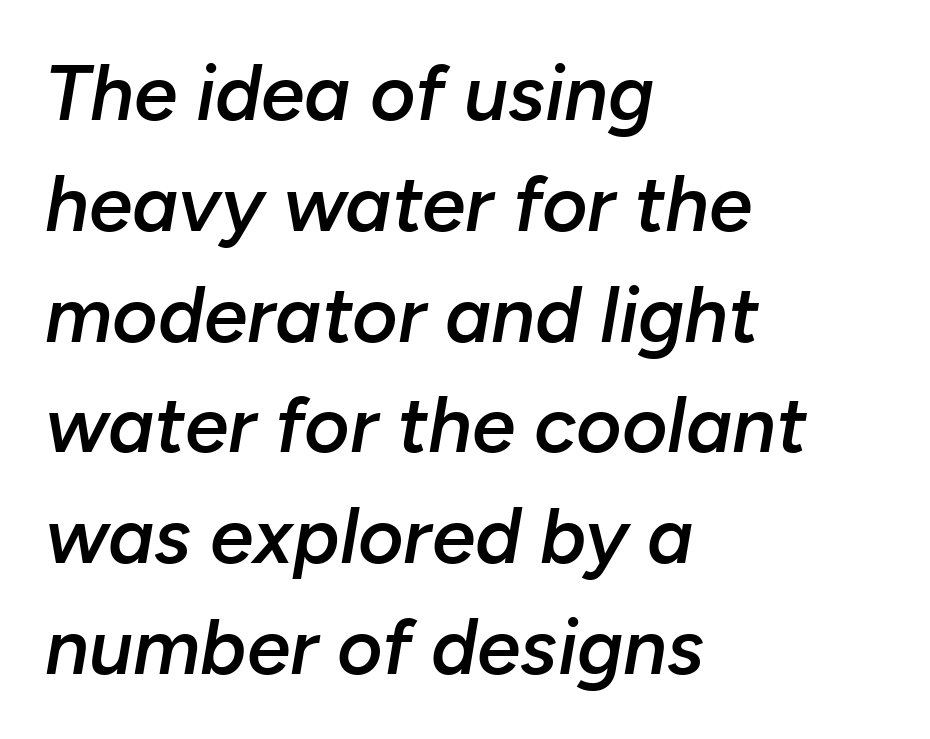
{"italic": "yes", "lean": "right", "slant_degrees": 10, "bold": "semi", "weight": "semibold", "width": "normal", "stroke_contrast": "low", "x_height": "medium", "monospaced": "no", "underline": "no", "align": "left", "line_spacing": "normal", "line_spacing_ratio": 1.42, "letter_spacing": "normal", "letter_spacing_em": 0.0, "glyph_px": 78}
